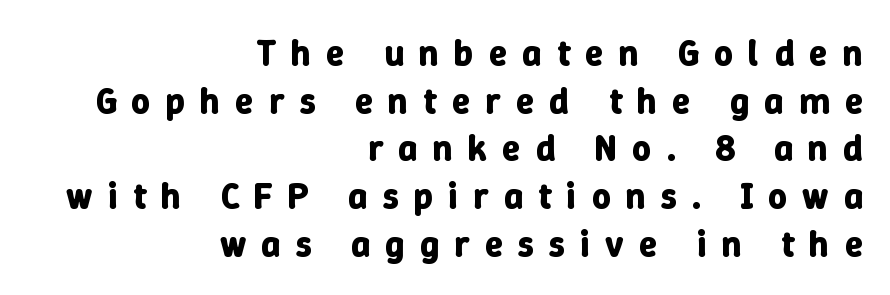
The image shows 37 px bold type, upright; set right-aligned, normal line spacing (1.29x), unusually wide letter spacing (+0.41 em), not underlined; low stroke contrast and a medium x-height.
